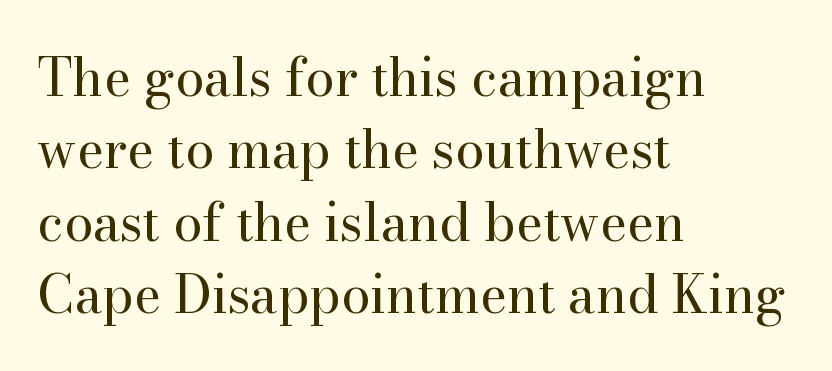
Serifs: yes, visible at the terminals of the letterforms. A classic flush-left, rag-right setting is used for this passage. Horizontal bands of white between lines are of average thickness. A bare baseline throughout the passage. Stem width sits at or under what a default text font uses.
